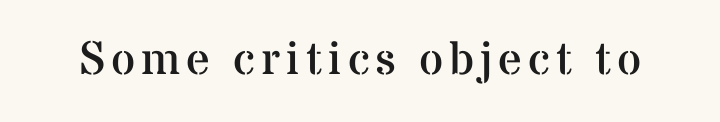
The image shows 47 px regular-weight serif type, upright; set not underlined; medium stroke contrast and a medium x-height.
